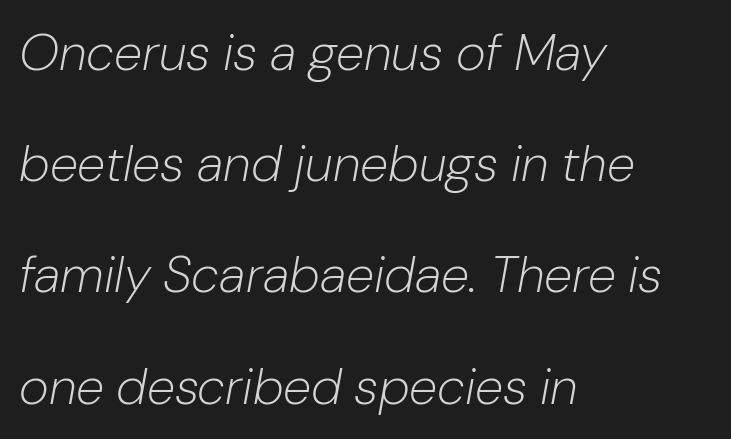
Q: Is the text bold? A: No.
Q: Is the text italic (slanted)? A: Yes, it leans right by about 10 degrees.
Q: Is the text underlined? A: No.
Q: How is the paragraph aligned? A: Left-aligned.
Q: Is the spacing between letters normal or unusually wide? A: Normal.
Q: Is the spacing between lines tight, normal or loose? A: Loose.
Q: Width (condensed, normal, or wide)? A: Normal.
Q: Stroke contrast? A: Low.
Q: x-height? A: Medium.
Q: Monospaced? A: No.
